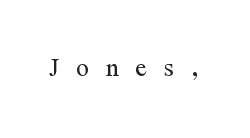
Compared with a typical body face, this is equally light or lighter still. Clear beneath every line of the passage. The face used here is seriffed, in the tradition of book romans. Someone cranked the tracking dial way up on this one. Proportional: the letters do not fall into vertical columns. Vertical strokes here are truly vertical.
